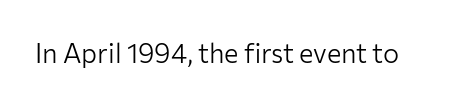
Has an underline been added? It has not. The type is set solid horizontally, with unmodified tracking. The characters are drawn with everyday or finer stroke widths. Every character sits straight up, as roman type does.
